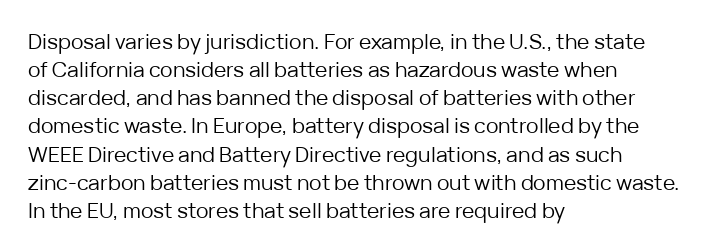
Q: Is the text bold? A: No.
Q: Is the text italic (slanted)? A: No, it is upright.
Q: Is the text underlined? A: No.
Q: How is the paragraph aligned? A: Left-aligned.
Q: Is the spacing between letters normal or unusually wide? A: Normal.
Q: Is the spacing between lines tight, normal or loose? A: Normal.
